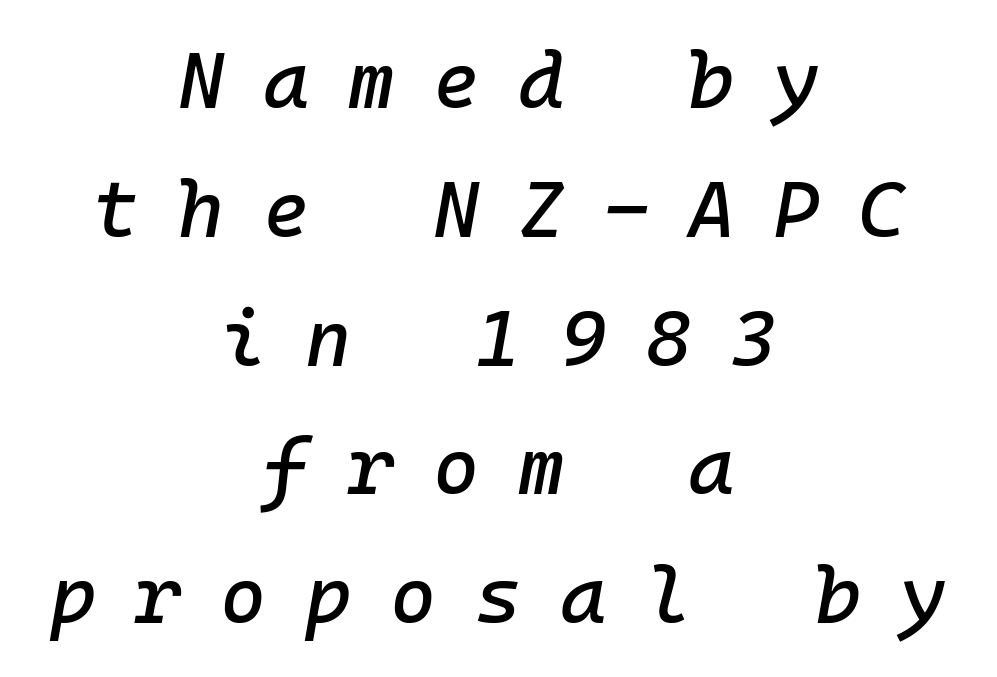
{"italic": "yes", "lean": "right", "slant_degrees": 10, "width": "normal", "stroke_contrast": "low", "x_height": "medium", "monospaced": "yes", "underline": "no", "align": "center", "line_spacing": "normal", "line_spacing_ratio": 1.63, "letter_spacing": "wide", "letter_spacing_em": 0.49, "glyph_px": 79}
